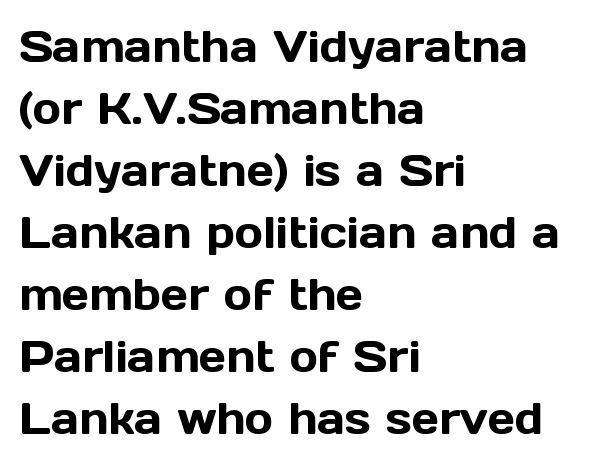
Q: Is the text italic (slanted)? A: No, it is upright.
Q: Is the typeface a serif or a sans-serif typeface? A: Sans-serif.
Q: Is the text underlined? A: No.
Q: How is the paragraph aligned? A: Left-aligned.
Q: Is the spacing between letters normal or unusually wide? A: Normal.
Q: Is the spacing between lines tight, normal or loose? A: Normal.
Q: Width (condensed, normal, or wide)? A: Normal.
Q: x-height? A: Medium.
Q: Monospaced? A: No.
